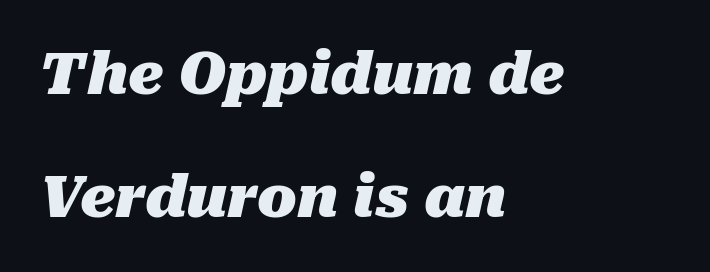
Q: Is the text bold? A: Yes.
Q: Is the text italic (slanted)? A: Yes, it leans right by about 10 degrees.
Q: Is the text underlined? A: No.
Q: How is the paragraph aligned? A: Left-aligned.
Q: Is the spacing between letters normal or unusually wide? A: Normal.
Q: Is the spacing between lines tight, normal or loose? A: Loose.
Q: Width (condensed, normal, or wide)? A: Normal.
Q: Stroke contrast? A: Medium.
Q: x-height? A: Medium.
Q: Monospaced? A: No.
